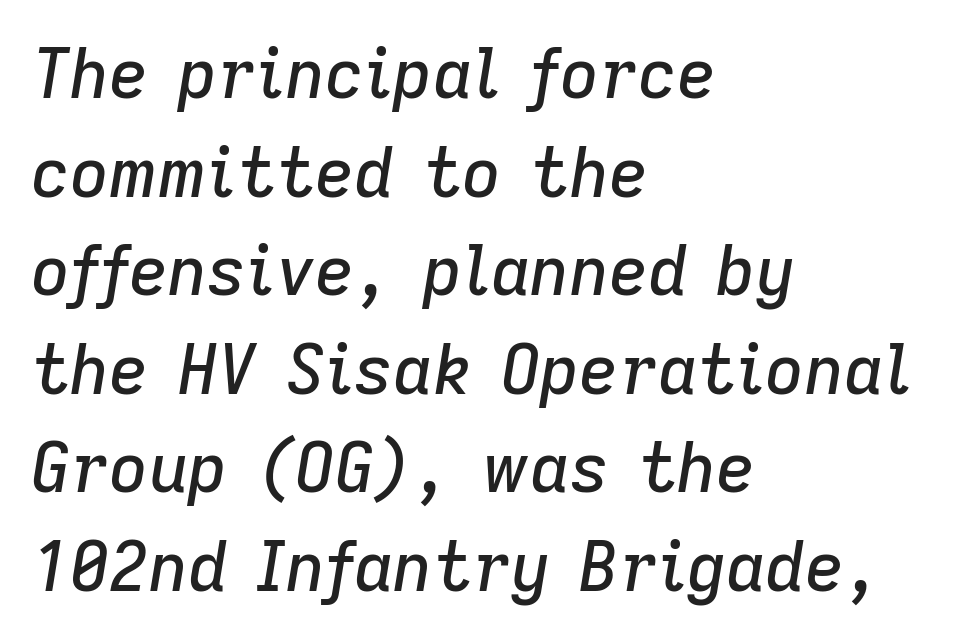
The paragraph has a hard left edge and a soft right edge. Characters are canted at an angle relative to the baseline's perpendicular. No word sits above an underline. These lines are rendered in a variable-pitch font. The tracking reads as untouched default to a designer's eye. A typesetter would call this leading conventional body-copy spacing.
